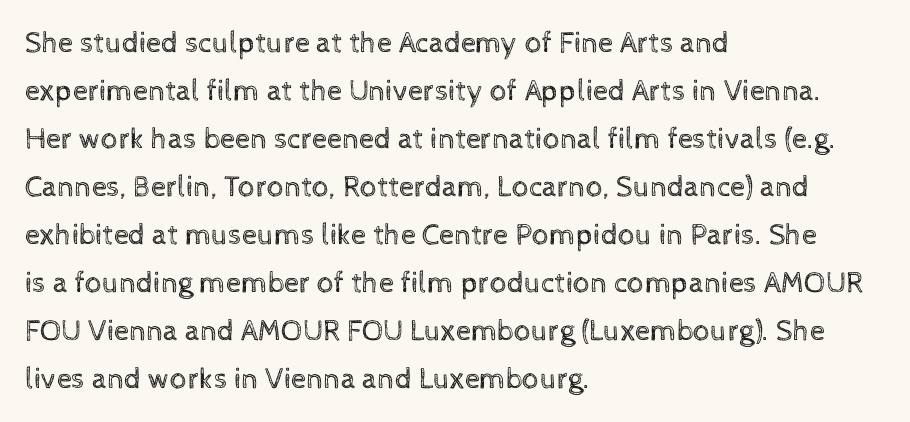
The image shows 30 px regular-weight type, upright; set left-aligned, normal line spacing (1.6x), normal letter spacing, not underlined; a medium x-height.
